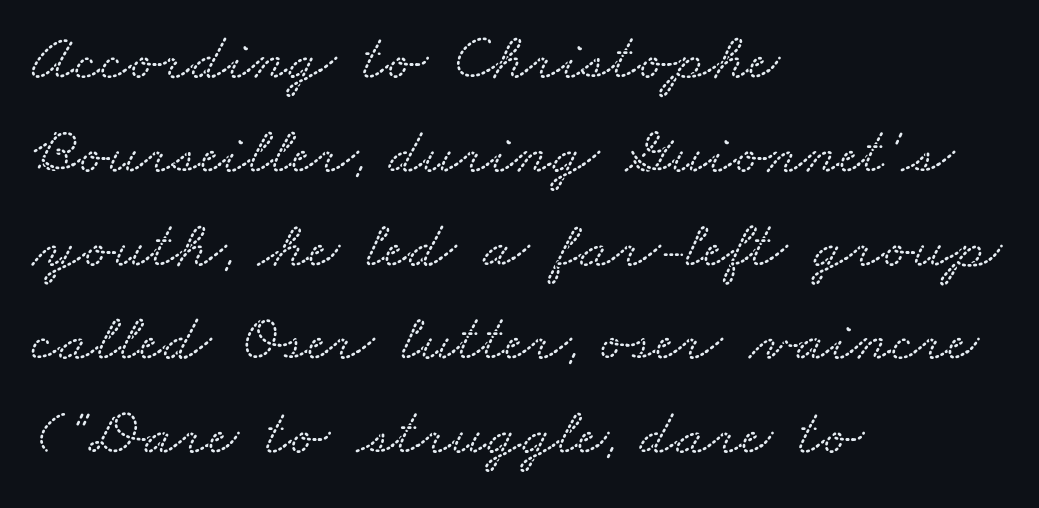
{"serif": "yes", "width": "wide", "stroke_contrast": "medium", "x_height": "small", "monospaced": "no", "underline": "no", "align": "left", "line_spacing": "normal", "line_spacing_ratio": 1.4, "letter_spacing": "normal", "letter_spacing_em": 0.0, "glyph_px": 67}
